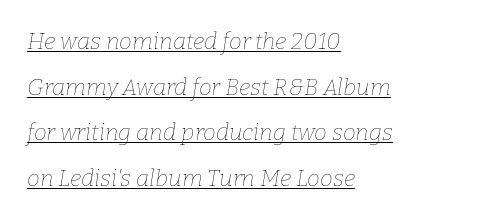
The image shows 23 px text type, italic (leaning right); set left-aligned, loose line spacing (1.98x), normal letter spacing, underlined.
